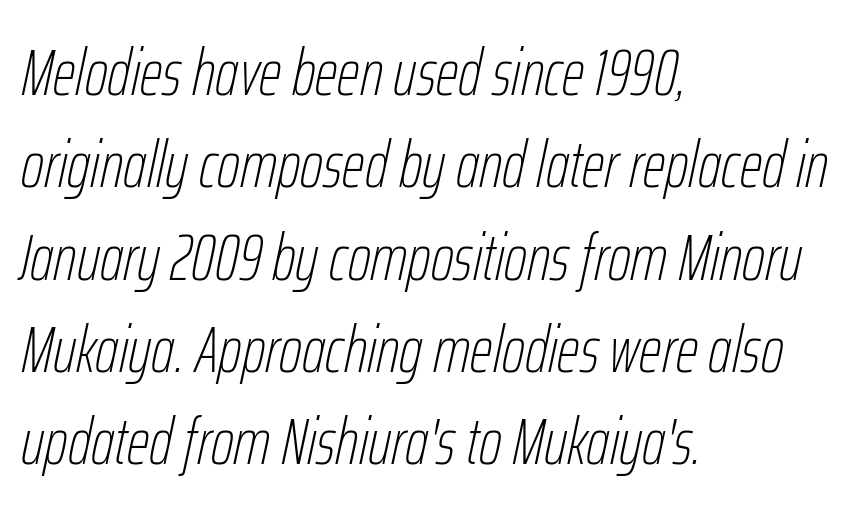
{"italic": "yes", "lean": "right", "slant_degrees": 12, "bold": "no", "weight": "thin", "width": "condensed", "stroke_contrast": "low", "x_height": "medium", "monospaced": "no", "underline": "no", "align": "left", "line_spacing": "normal", "line_spacing_ratio": 1.42, "letter_spacing": "normal", "letter_spacing_em": 0.0, "glyph_px": 65}
